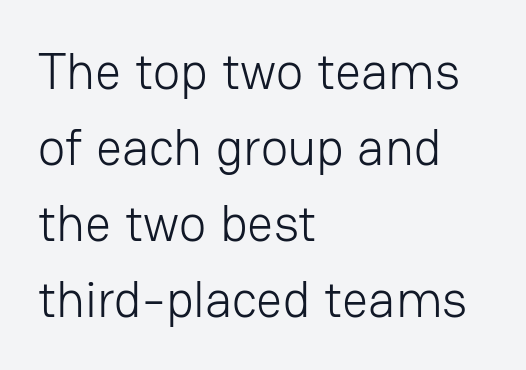
Q: Is the text bold? A: No.
Q: Is the text italic (slanted)? A: No, it is upright.
Q: Is the typeface a serif or a sans-serif typeface? A: Sans-serif.
Q: Is the text underlined? A: No.
Q: How is the paragraph aligned? A: Left-aligned.
Q: Is the spacing between letters normal or unusually wide? A: Normal.
Q: Is the spacing between lines tight, normal or loose? A: Normal.
Q: Width (condensed, normal, or wide)? A: Normal.
Q: Stroke contrast? A: Low.
Q: x-height? A: Medium.
Q: Monospaced? A: No.
